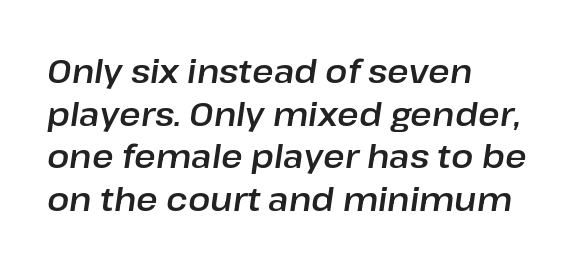
The leading is moderate, giving the passage an even texture. These lines keep a tight, regular rhythm from letter to letter. The passage shown leans; its letterforms are oblique. Is this a fixed-width face? No — the glyphs have proportional, varying widths. Honestly, there is no underline to notice here at all.
